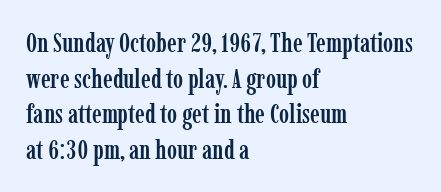
{"italic": "no", "underline": "no", "align": "left", "line_spacing": "normal", "line_spacing_ratio": 1.32, "letter_spacing": "normal", "letter_spacing_em": 0.0, "glyph_px": 27}
